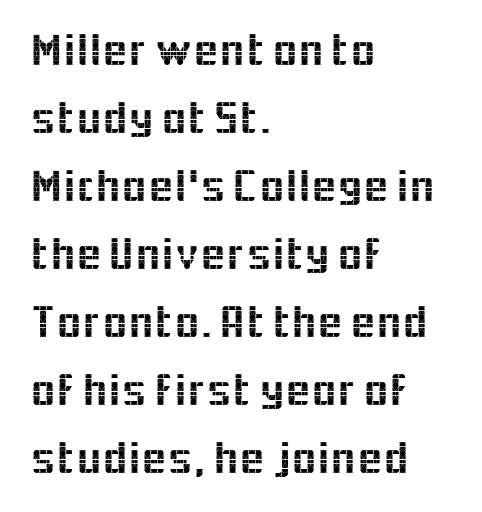
Interline gaps are of average width in this sample. Note the varied advance widths — an 'i' is clearly narrower than an 'm'. The area under the type is left untouched. Visually the block forms a straight wall on the left and a jagged coastline on the right. Here the glyphs are tracked normally, forming tight word shapes.
